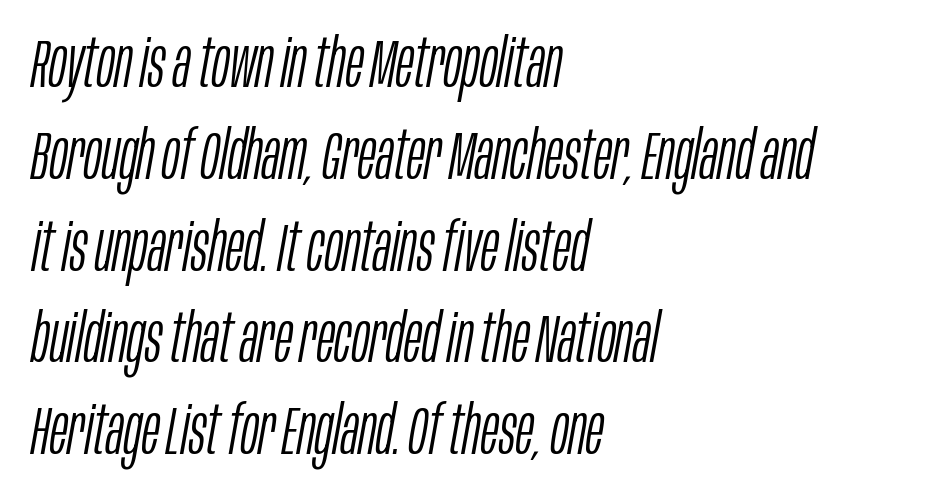
This sample keeps an unexceptional amount of space between lines. Alignment: flush left. It's the slanting kind of type. No extra tracking has been applied to these lines. Plain, unruled lines of type. Caption: face not bold, strokes unweighted.
